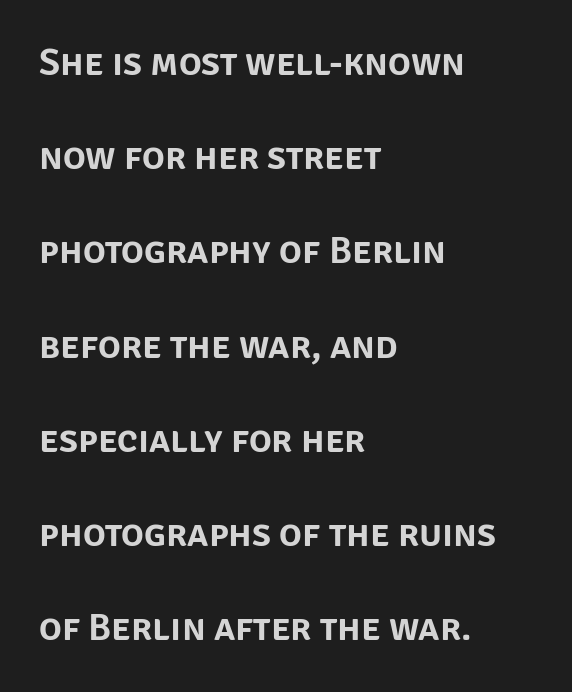
{"serif": "no", "italic": "no", "width": "normal", "stroke_contrast": "low", "x_height": "large", "monospaced": "no", "underline": "no", "align": "left", "line_spacing": "loose", "line_spacing_ratio": 2.48, "letter_spacing": "normal", "letter_spacing_em": 0.0, "glyph_px": 38}
